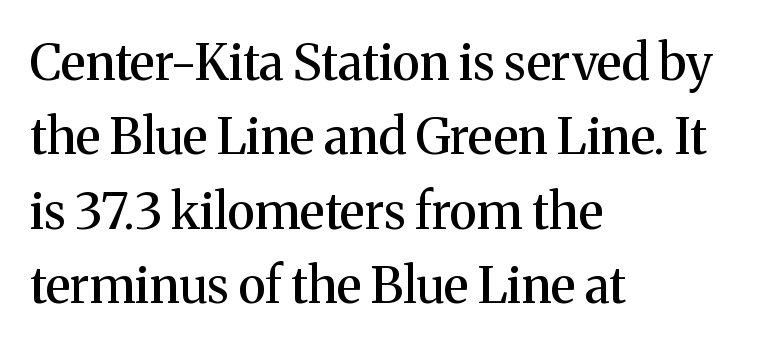
{"serif": "yes", "italic": "no", "width": "normal", "stroke_contrast": "medium", "x_height": "medium", "monospaced": "no", "underline": "no", "align": "left", "line_spacing": "normal", "line_spacing_ratio": 1.49, "letter_spacing": "normal", "letter_spacing_em": 0.0, "glyph_px": 50}
